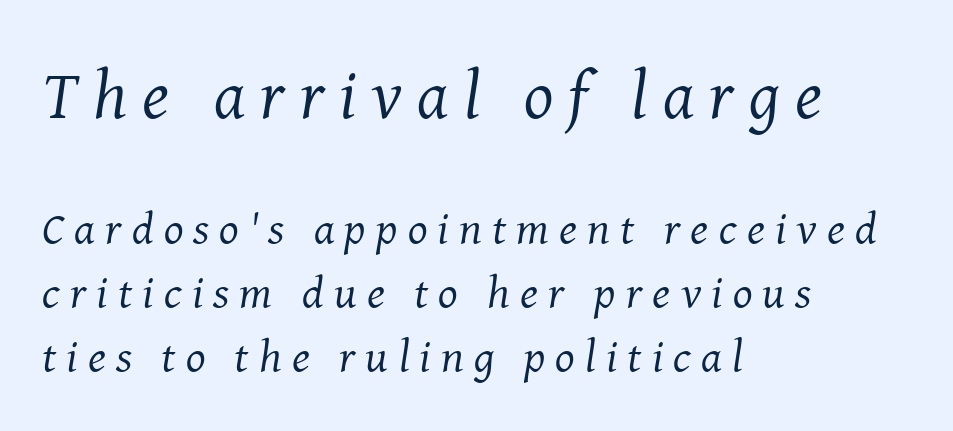
The image shows 69 px regular-weight serif type, italic (leaning right); set left-aligned, normal line spacing (1.39x), unusually wide letter spacing (+0.22 em), not underlined; the first (top) block is 1.5x larger; medium stroke contrast and a medium x-height.
